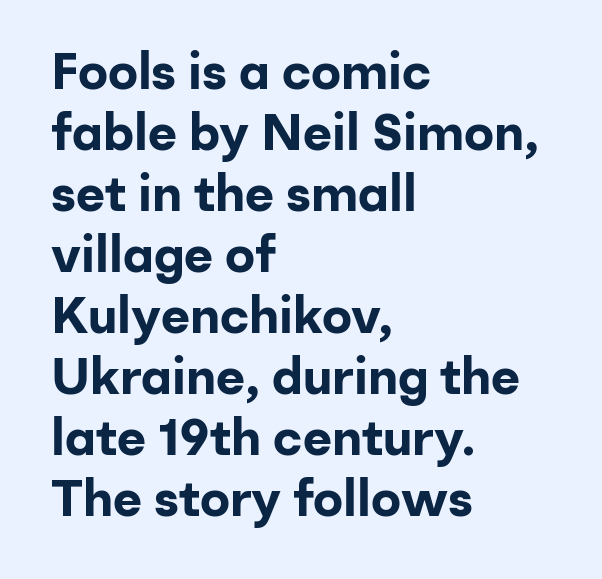
The image shows 50 px bold sans-serif type, upright; set left-aligned, line spacing 1.22x, normal letter spacing, not underlined; low stroke contrast and a medium x-height.
